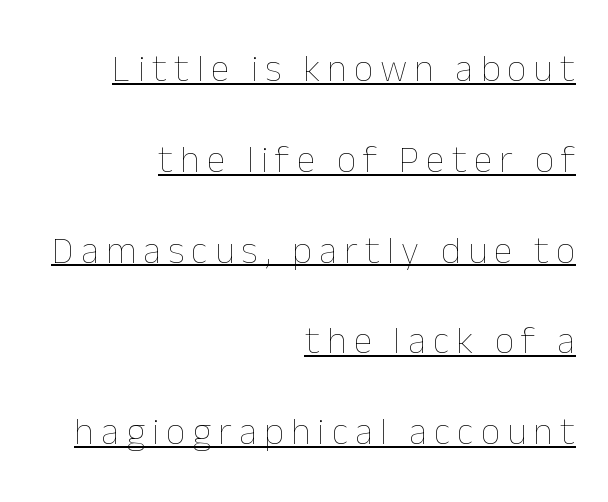
Q: Is the text bold? A: No.
Q: Is the text italic (slanted)? A: No, it is upright.
Q: Is the text underlined? A: Yes.
Q: How is the paragraph aligned? A: Right-aligned.
Q: Is the spacing between lines tight, normal or loose? A: Loose.
Q: Width (condensed, normal, or wide)? A: Normal.
Q: Stroke contrast? A: Low.
Q: x-height? A: Medium.
Q: Monospaced? A: No.
